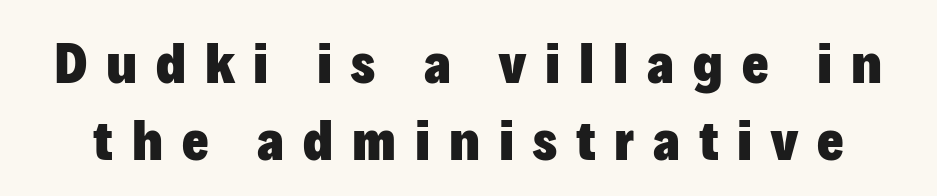
Nope, not italic — everything's standing straight. Each word looks stretched out because of the extra space between its letters. Heavy-handed strokes throughout: this text is bold. Nope, no serifs anywhere on these letters. Vertically, the passage feels balanced, rows spaced as you'd expect.
